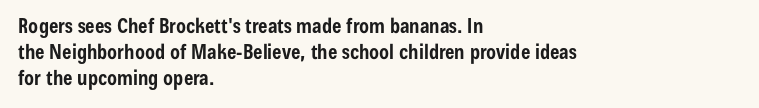
{"italic": "no", "bold": "yes", "underline": "no", "align": "left", "line_spacing": "normal", "line_spacing_ratio": 1.29, "letter_spacing": "normal", "letter_spacing_em": 0.0, "glyph_px": 20}
